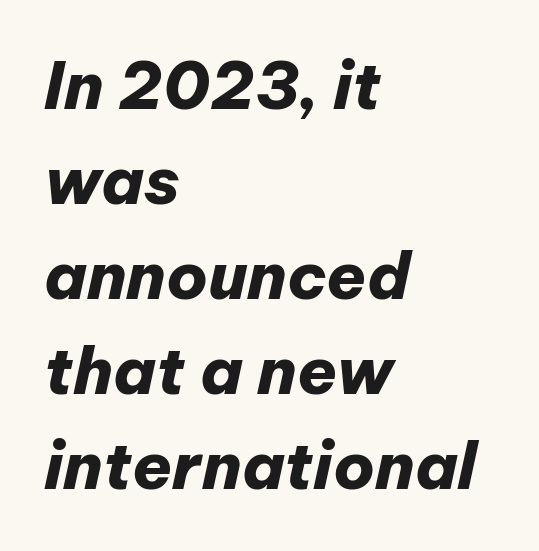
The image shows 65 px heavy type, italic (leaning right); set left-aligned, normal line spacing (1.46x), normal letter spacing, not underlined; low stroke contrast and a medium x-height.
